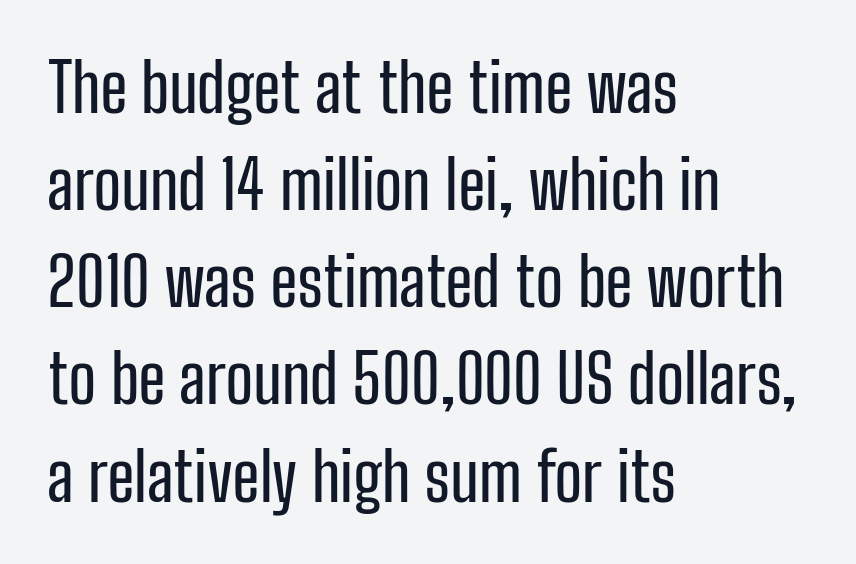
The image shows 67 px condensed sans-serif type, upright; set left-aligned, normal line spacing (1.45x), normal letter spacing, not underlined; low stroke contrast and a medium x-height.
